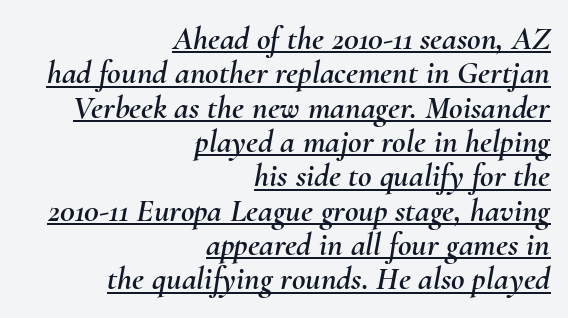
The letters advance in unequal steps, a hallmark of proportional type. The rendering uses the underline text-decoration. Emphasis-style slanted type is in use. Short note: letters normally spaced. Baseline-to-baseline distance is barely more than the letter height. A flush-right, rag-left setting is used for this passage.
